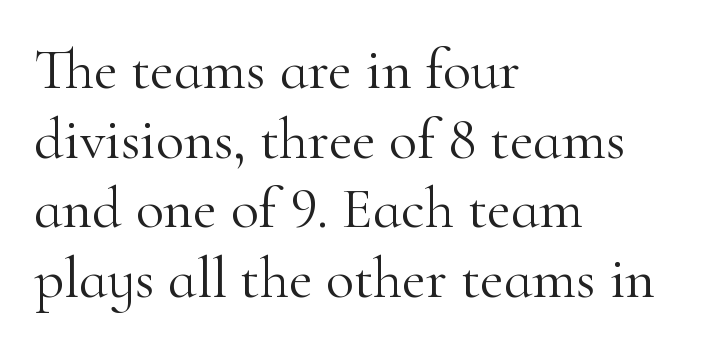
The image shows 58 px light serif type, upright; set left-aligned, line spacing 1.2x, normal letter spacing, not underlined; high stroke contrast and a small x-height.
